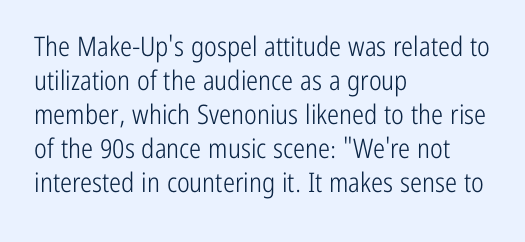
The image shows 27 px text type, upright; set left-aligned, normal line spacing (1.26x), normal letter spacing, not underlined.
